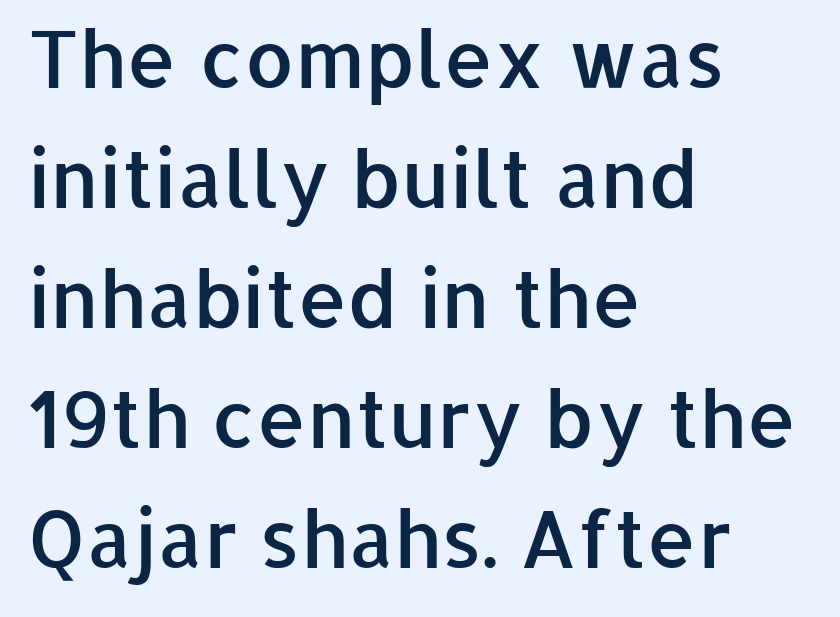
The lines are quadded left. A typesetter would call this proportional, since set widths differ per character. The letters stand straight up with perfectly vertical stems. The foot of each line stays bare and open. Horizontal bands of white between lines are of average thickness.
